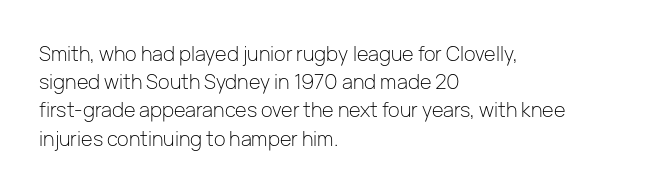
Nobody drew a line under any word here. When letters stand straight like this, we call the style roman or upright. The lines sit at an ordinary, default distance from one another. Summary of weight: not heavy and not bold.
